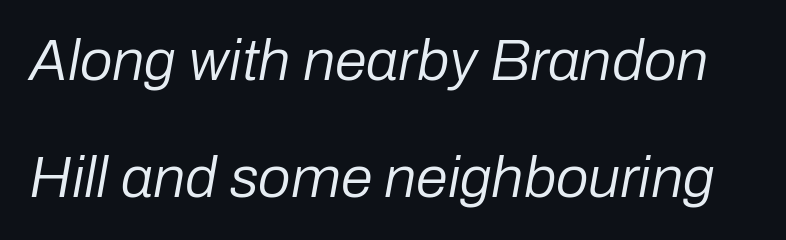
Q: Is the text bold? A: No.
Q: Is the text italic (slanted)? A: Yes, it leans right by about 10 degrees.
Q: Is the text underlined? A: No.
Q: Is the spacing between letters normal or unusually wide? A: Normal.
Q: Is the spacing between lines tight, normal or loose? A: Loose.
Q: Width (condensed, normal, or wide)? A: Normal.
Q: Stroke contrast? A: Low.
Q: x-height? A: Medium.
Q: Monospaced? A: No.
